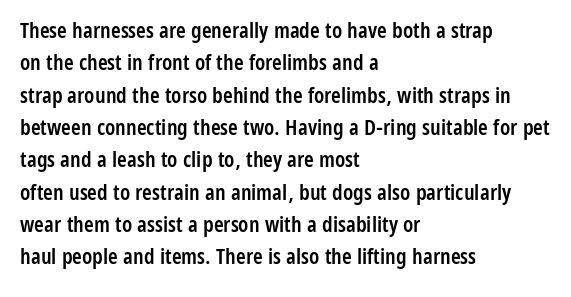
The image shows 22 px text type, upright; set left-aligned, normal line spacing (1.47x), normal letter spacing, not underlined.
